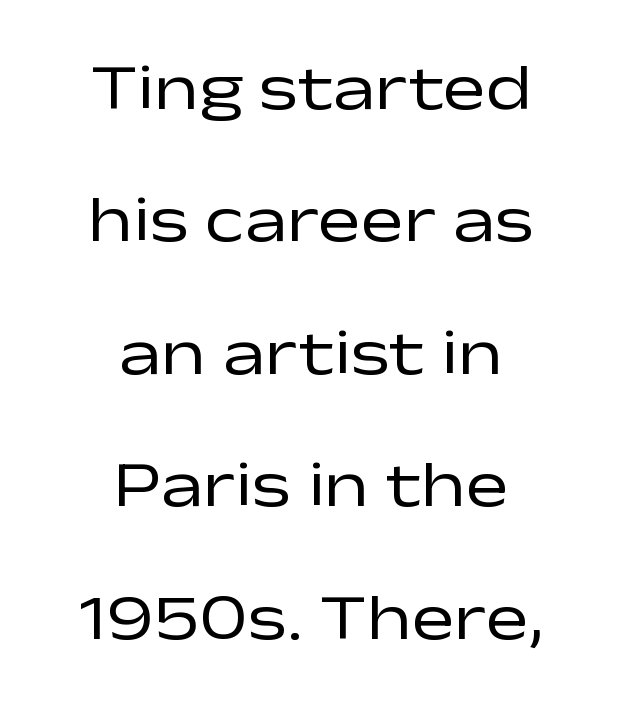
{"serif": "no", "italic": "no", "bold": "no", "weight": "regular", "width": "wide", "stroke_contrast": "low", "x_height": "medium", "monospaced": "no", "underline": "no", "align": "center", "line_spacing": "loose", "line_spacing_ratio": 2.07, "letter_spacing": "normal", "letter_spacing_em": 0.0, "glyph_px": 64}
